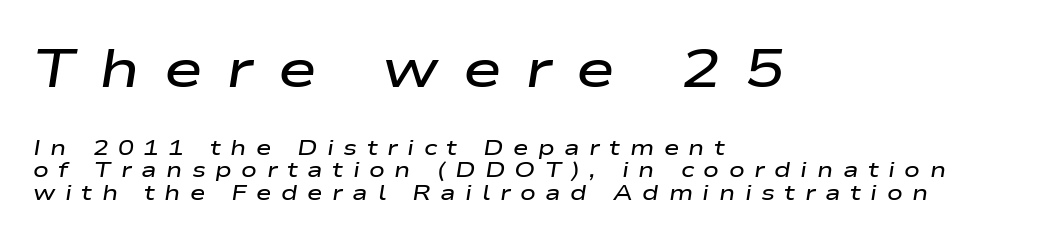
{"italic": "yes", "lean": "right", "slant_degrees": 9, "bold": "semi", "weight": "semibold", "width": "wide", "stroke_contrast": "low", "x_height": "medium", "monospaced": "no", "underline": "no", "align": "left", "line_spacing": "tight", "line_spacing_ratio": 1.08, "letter_spacing": "wide", "letter_spacing_em": 0.45, "larger_block": "first", "size_ratio": 2.52, "glyph_px": 53}
